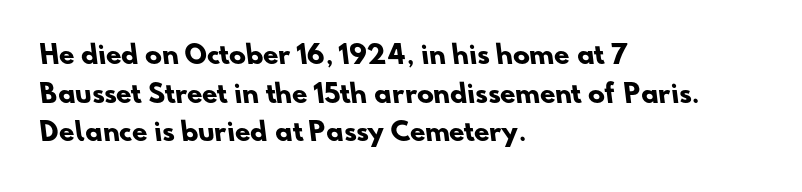
The image shows 25 px bold type; set left-aligned, normal line spacing (1.55x), normal letter spacing, not underlined.
